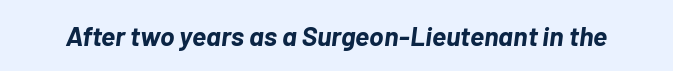
Q: Is the text bold? A: Yes.
Q: Is the text italic (slanted)? A: Yes, it leans right by about 7 degrees.
Q: Is the text underlined? A: No.
Q: Is the spacing between letters normal or unusually wide? A: Normal.
